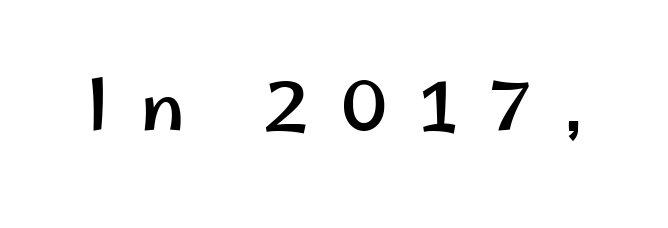
This sample has the flowing, uneven cadence of proportional lettering. Quick note: not italic, upright. Are there feet on the stems? There aren't — it's a sans. The area under the type is left untouched. Spacing between characters has been opened up far beyond the box default.
